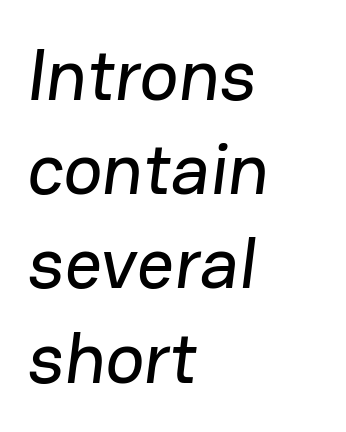
The image shows 73 px sans-serif type; set left-aligned, normal line spacing (1.29x), normal letter spacing, not underlined; low stroke contrast and a medium x-height.
